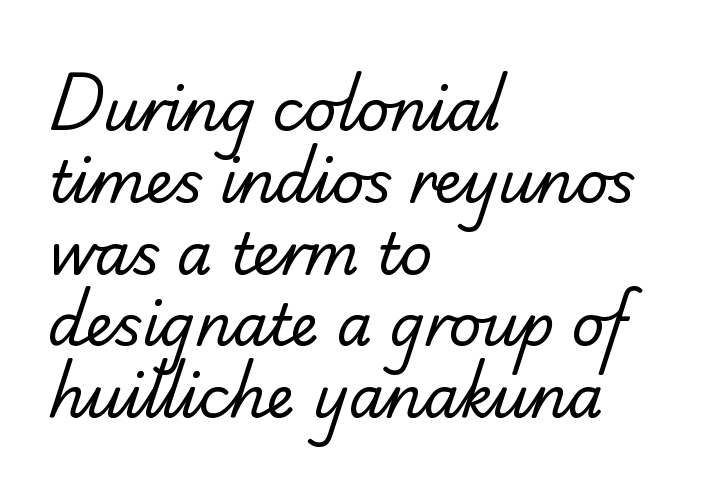
{"serif": "yes", "bold": "no", "weight": "regular", "width": "normal", "stroke_contrast": "low", "x_height": "small", "monospaced": "no", "underline": "no", "align": "left", "line_spacing": "normal", "line_spacing_ratio": 1.26, "letter_spacing": "normal", "letter_spacing_em": 0.0, "glyph_px": 57}
